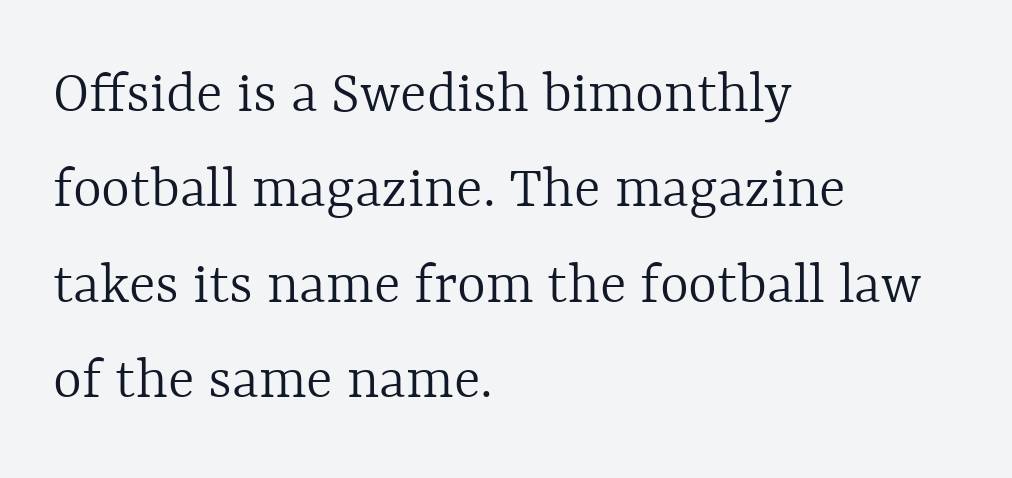
Q: Is the text bold? A: No.
Q: Is the text italic (slanted)? A: No, it is upright.
Q: Is the text underlined? A: No.
Q: How is the paragraph aligned? A: Left-aligned.
Q: Is the spacing between letters normal or unusually wide? A: Normal.
Q: Is the spacing between lines tight, normal or loose? A: Normal.
Q: Width (condensed, normal, or wide)? A: Normal.
Q: x-height? A: Medium.
Q: Monospaced? A: No.
